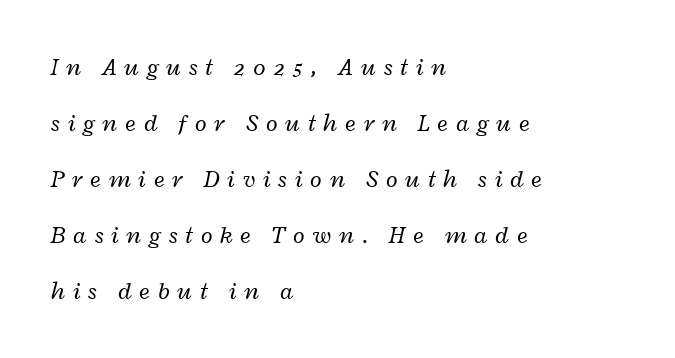
The image shows 24 px text type, italic (leaning right); set left-aligned, loose line spacing (2.33x), unusually wide letter spacing (+0.33 em), not underlined.
